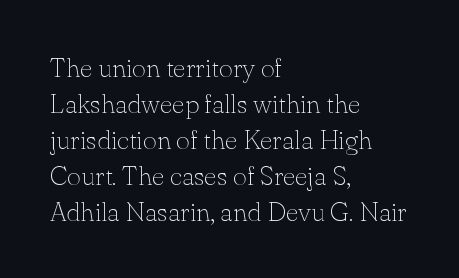
A clean baseline with only descenders dipping below it. The letters stand upright; this is a roman face. The letterforms sit shoulder to shoulder at normal distance. The compositor pushed each line to the left boundary.
